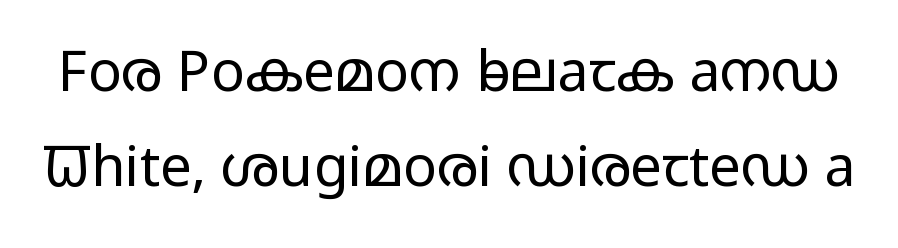
{"serif": "no", "italic": "no", "bold": "no", "weight": "light", "width": "wide", "stroke_contrast": "low", "x_height": "medium", "monospaced": "no", "underline": "no", "line_spacing": "normal", "line_spacing_ratio": 1.69, "letter_spacing": "normal", "letter_spacing_em": 0.0, "glyph_px": 56}
